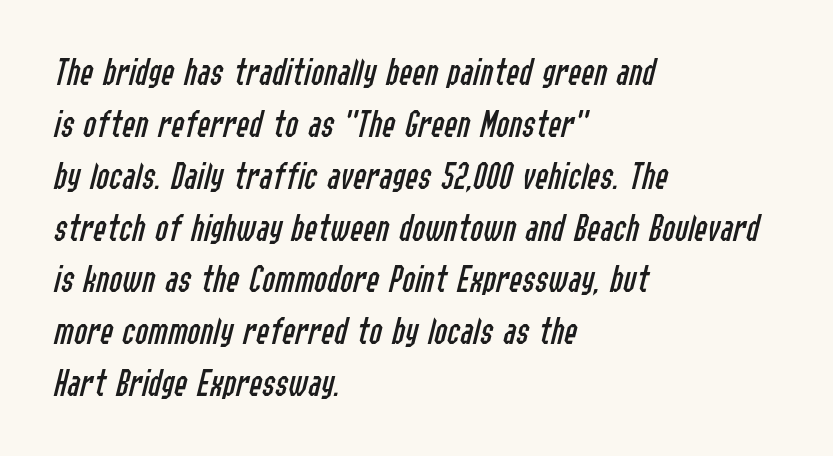
The image shows 39 px regular-weight, condensed type, italic (leaning right); set left-aligned, normal line spacing (1.33x), normal letter spacing, not underlined; low stroke contrast and a medium x-height.
